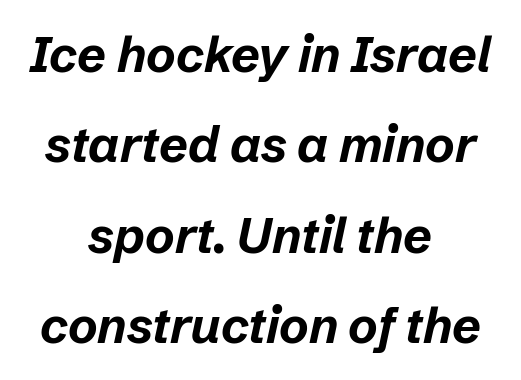
Students, note that the glyphs here touch the page at normal intervals. A typesetter would call this proportional, since set widths differ per character. Typesetter's note: full bold, strokes at maximum text heaviness. The paragraph has two soft edges and a firm central axis.
